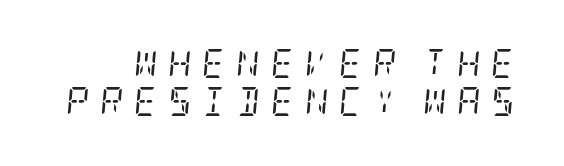
{"serif": "yes", "italic": "yes", "lean": "right", "slant_degrees": 5, "bold": "no", "weight": "regular", "width": "condensed", "stroke_contrast": "low", "x_height": "large", "underline": "no", "line_spacing": "normal", "line_spacing_ratio": 1.32, "letter_spacing": "wide", "letter_spacing_em": 0.36, "glyph_px": 29}
